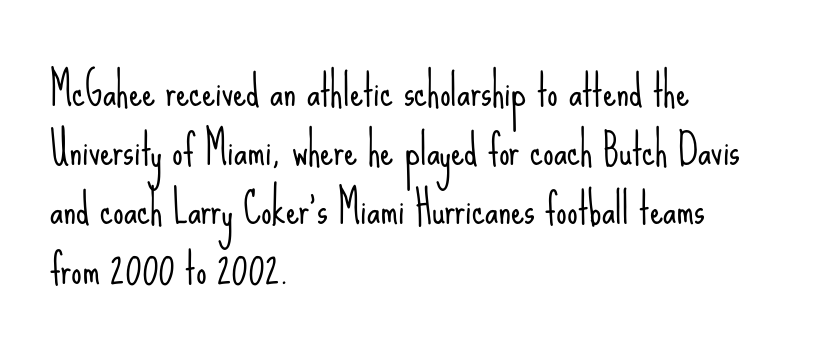
Q: Is the text bold? A: No.
Q: Is the text italic (slanted)? A: No, it is upright.
Q: Is the typeface a serif or a sans-serif typeface? A: Sans-serif.
Q: Is the text underlined? A: No.
Q: How is the paragraph aligned? A: Left-aligned.
Q: Is the spacing between letters normal or unusually wide? A: Normal.
Q: Is the spacing between lines tight, normal or loose? A: Normal.
Q: Width (condensed, normal, or wide)? A: Condensed.
Q: Stroke contrast? A: Low.
Q: x-height? A: Small.
Q: Monospaced? A: No.
